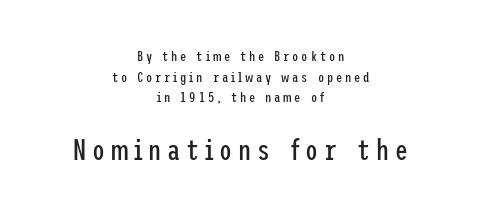
The type family on display is of the sans-serif kind. Designer's note — italics off, roman on. The block of text has a typical density, with ordinary space between rows. Has an underline been added? It has not. Here the second block reads like a headline and the first like body copy. No letter is thick-stroked: the sample isn't bold.
